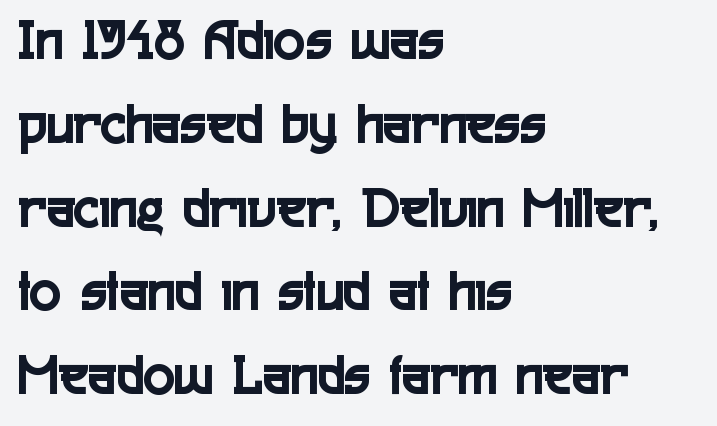
Q: Is the text italic (slanted)? A: No, it is upright.
Q: Is the typeface a serif or a sans-serif typeface? A: Sans-serif.
Q: Is the text underlined? A: No.
Q: How is the paragraph aligned? A: Left-aligned.
Q: Is the spacing between letters normal or unusually wide? A: Normal.
Q: Is the spacing between lines tight, normal or loose? A: Normal.
Q: Width (condensed, normal, or wide)? A: Condensed.
Q: x-height? A: Medium.
Q: Monospaced? A: No.
